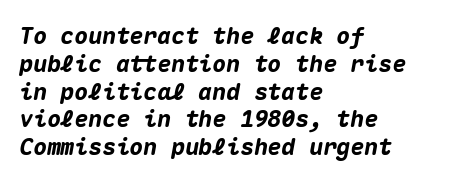
{"italic": "yes", "lean": "right", "slant_degrees": 10, "bold": "yes", "underline": "no", "align": "left", "line_spacing_ratio": 1.21, "letter_spacing": "normal", "letter_spacing_em": 0.0, "glyph_px": 23}
